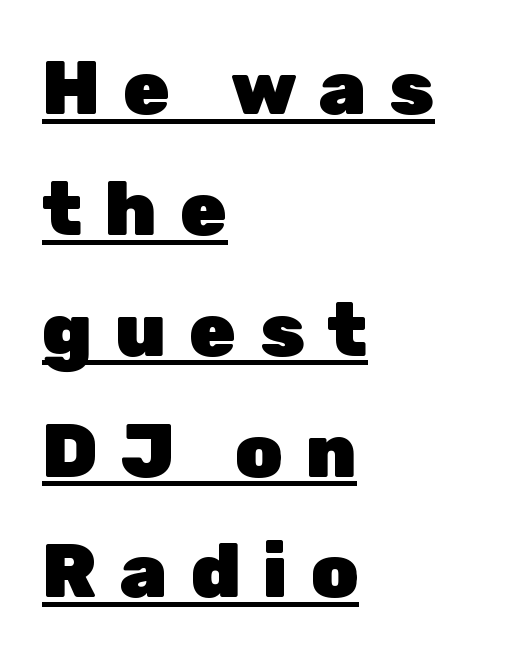
The image shows 76 px heavy sans-serif type, upright; set left-aligned, normal line spacing (1.59x), unusually wide letter spacing (+0.3 em), underlined; low stroke contrast and a medium x-height.
